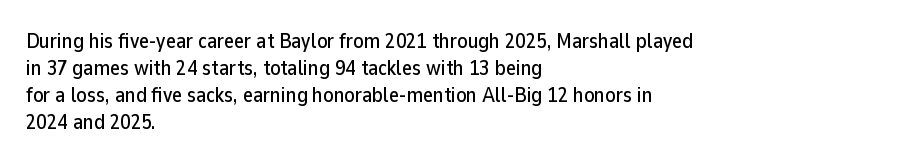
Q: Is the text italic (slanted)? A: No, it is upright.
Q: Is the text underlined? A: No.
Q: How is the paragraph aligned? A: Left-aligned.
Q: Is the spacing between letters normal or unusually wide? A: Normal.
Q: Is the spacing between lines tight, normal or loose? A: Normal.
